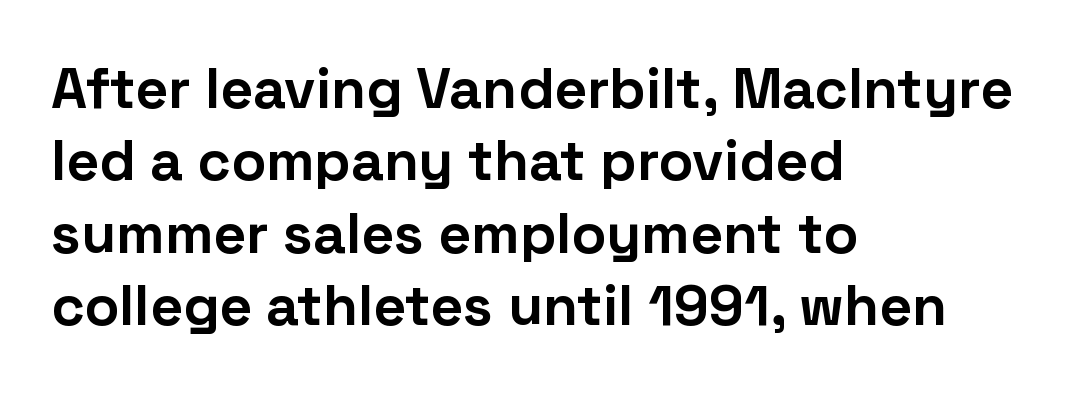
{"serif": "no", "italic": "no", "bold": "yes", "weight": "bold", "width": "normal", "stroke_contrast": "low", "x_height": "medium", "monospaced": "no", "underline": "no", "align": "left", "line_spacing": "normal", "line_spacing_ratio": 1.27, "letter_spacing": "normal", "letter_spacing_em": 0.0, "glyph_px": 57}
